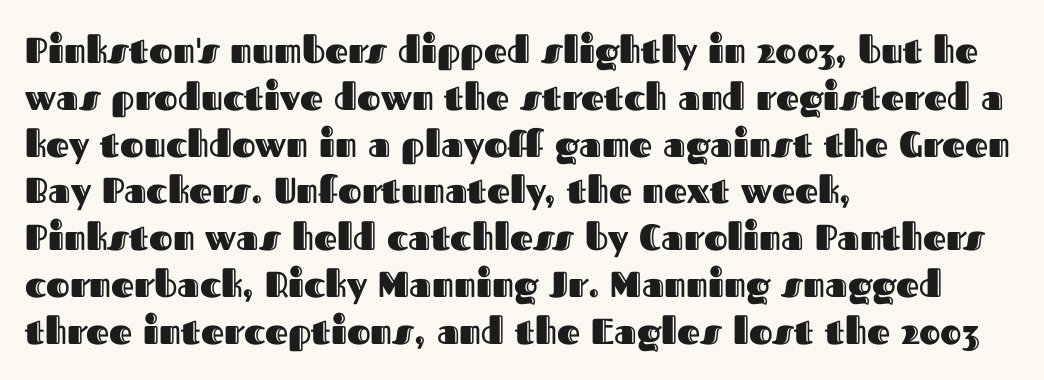
Q: Is the text italic (slanted)? A: No, it is upright.
Q: Is the text underlined? A: No.
Q: How is the paragraph aligned? A: Left-aligned.
Q: Is the spacing between letters normal or unusually wide? A: Normal.
Q: Is the spacing between lines tight, normal or loose? A: Normal.
Q: Width (condensed, normal, or wide)? A: Normal.
Q: x-height? A: Medium.
Q: Monospaced? A: No.
